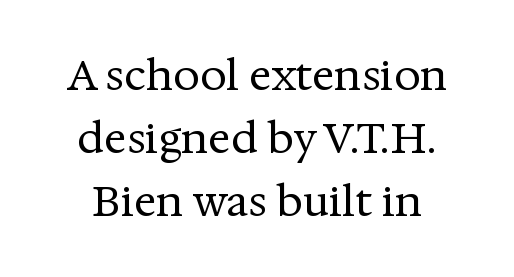
The image shows 42 px regular-weight serif type, upright; set normal line spacing (1.5x), normal letter spacing, not underlined; medium stroke contrast and a medium x-height.
